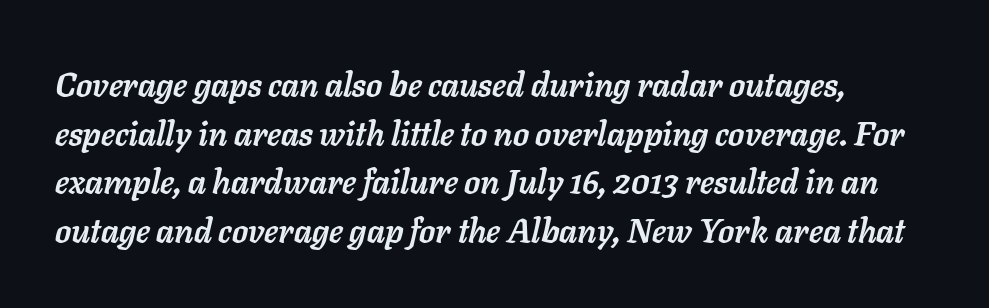
Q: Is the text bold? A: Yes.
Q: Is the text italic (slanted)? A: Yes, it leans right by about 11 degrees.
Q: Is the text underlined? A: No.
Q: How is the paragraph aligned? A: Left-aligned.
Q: Is the spacing between letters normal or unusually wide? A: Normal.
Q: Is the spacing between lines tight, normal or loose? A: Normal.
Q: Width (condensed, normal, or wide)? A: Normal.
Q: Stroke contrast? A: Low.
Q: x-height? A: Medium.
Q: Monospaced? A: No.
